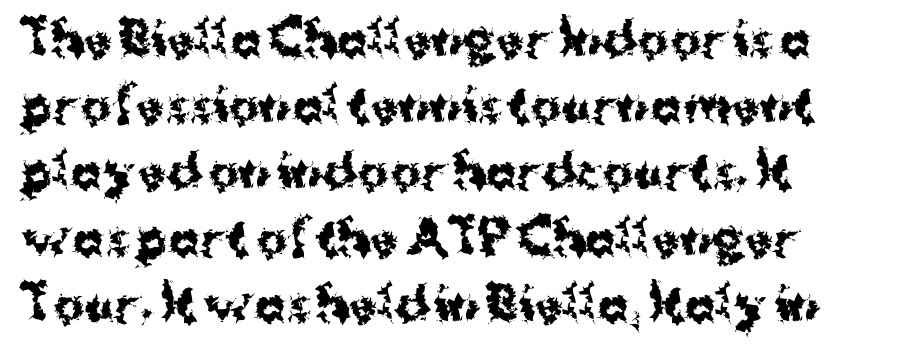
Honestly, the letter spacing is just normal — you wouldn't notice it. Honestly, the row spacing looks completely unremarkable. The rendering uses natural spacing where letterforms have individual widths. Every character sits straight up, as roman type does. Check under the words: just untouched page.
